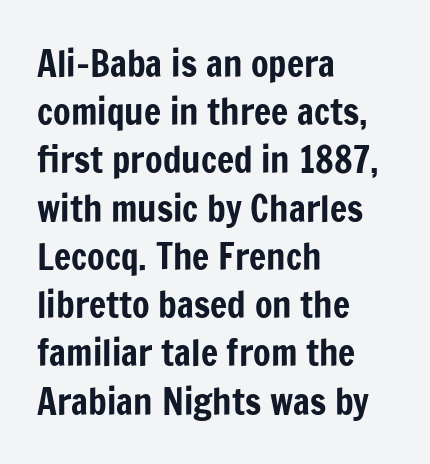
{"serif": "no", "italic": "no", "width": "condensed", "stroke_contrast": "low", "x_height": "medium", "monospaced": "no", "underline": "no", "align": "left", "line_spacing": "normal", "line_spacing_ratio": 1.34, "letter_spacing": "normal", "letter_spacing_em": 0.0, "glyph_px": 36}
